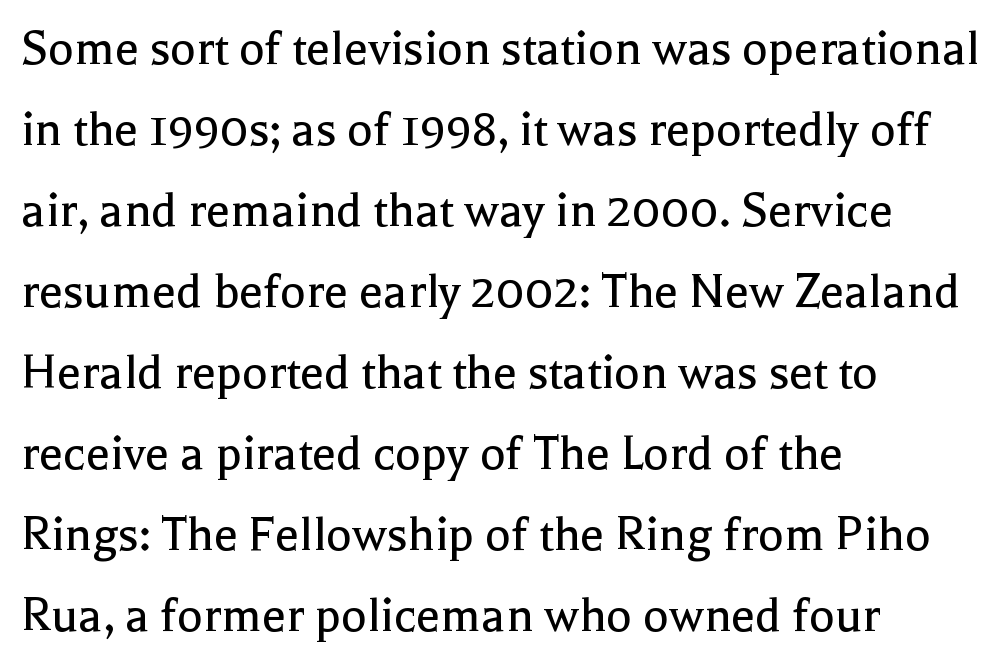
How are the letters spaced? Ordinarily, with no added tracking. Posture: upright roman. This rendering uses left alignment, leaving the right contour irregular. Note: serifs present on the glyphs. Caption: face not bold, strokes unweighted. The rendering uses natural spacing where letterforms have individual widths.
